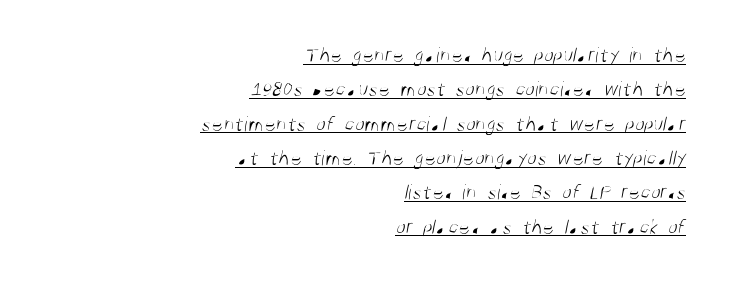
{"bold": "no", "underline": "yes", "align": "right", "line_spacing": "normal", "line_spacing_ratio": 1.56, "letter_spacing": "normal", "letter_spacing_em": 0.0, "glyph_px": 22}
